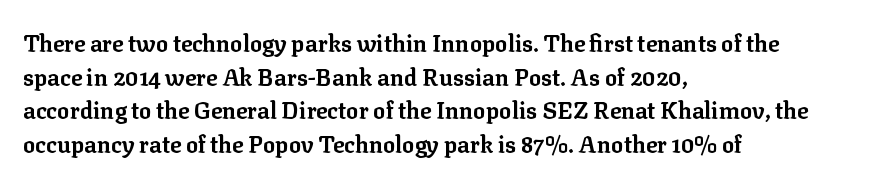
Q: Is the text bold? A: Yes.
Q: Is the text italic (slanted)? A: No, it is upright.
Q: Is the text underlined? A: No.
Q: How is the paragraph aligned? A: Left-aligned.
Q: Is the spacing between letters normal or unusually wide? A: Normal.
Q: Is the spacing between lines tight, normal or loose? A: Normal.
